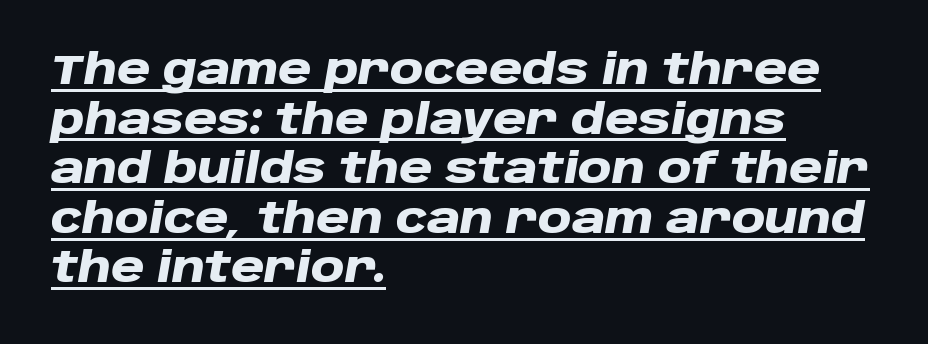
{"italic": "yes", "lean": "right", "slant_degrees": 10, "bold": "yes", "weight": "heavy", "width": "wide", "stroke_contrast": "low", "x_height": "large", "monospaced": "no", "underline": "yes", "align": "left", "line_spacing_ratio": 1.21, "letter_spacing": "normal", "letter_spacing_em": 0.0, "glyph_px": 41}
